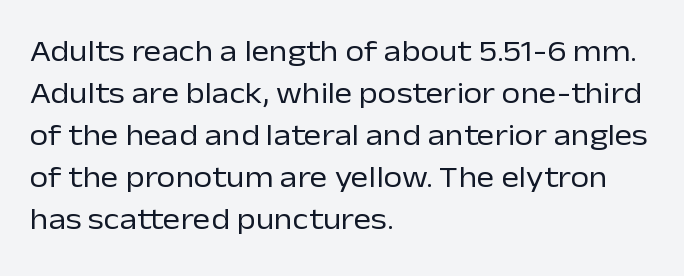
This rendering employs a face without finishing strokes, i.e., a sans-serif. Type without underlining. A typesetter would mark this as roman, not italic. Counters stay open thanks to moderate or lighter strokes. Is this a fixed-width face? No — the glyphs have proportional, varying widths.
